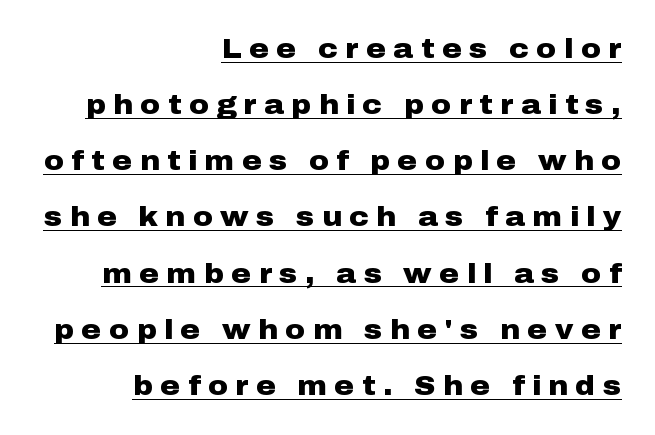
{"italic": "no", "bold": "yes", "underline": "yes", "align": "right", "line_spacing": "loose", "line_spacing_ratio": 2.08, "letter_spacing": "wide", "letter_spacing_em": 0.28, "glyph_px": 27}
